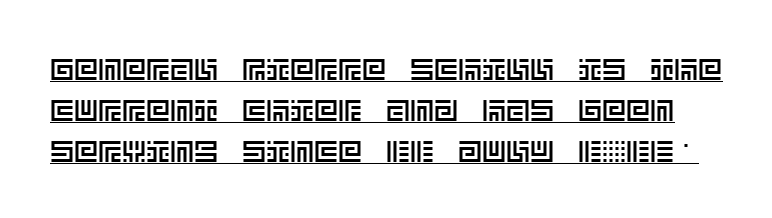
The image shows 30 px text type, upright; set normal line spacing (1.36x), normal letter spacing, underlined; a large x-height.
